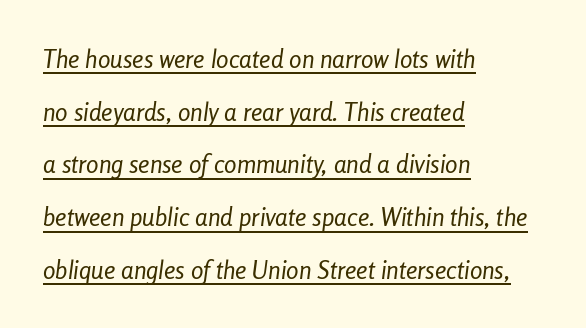
{"italic": "yes", "lean": "right", "slant_degrees": 8, "bold": "no", "underline": "yes", "align": "left", "line_spacing": "loose", "line_spacing_ratio": 2.11, "letter_spacing": "normal", "letter_spacing_em": 0.0, "glyph_px": 25}
